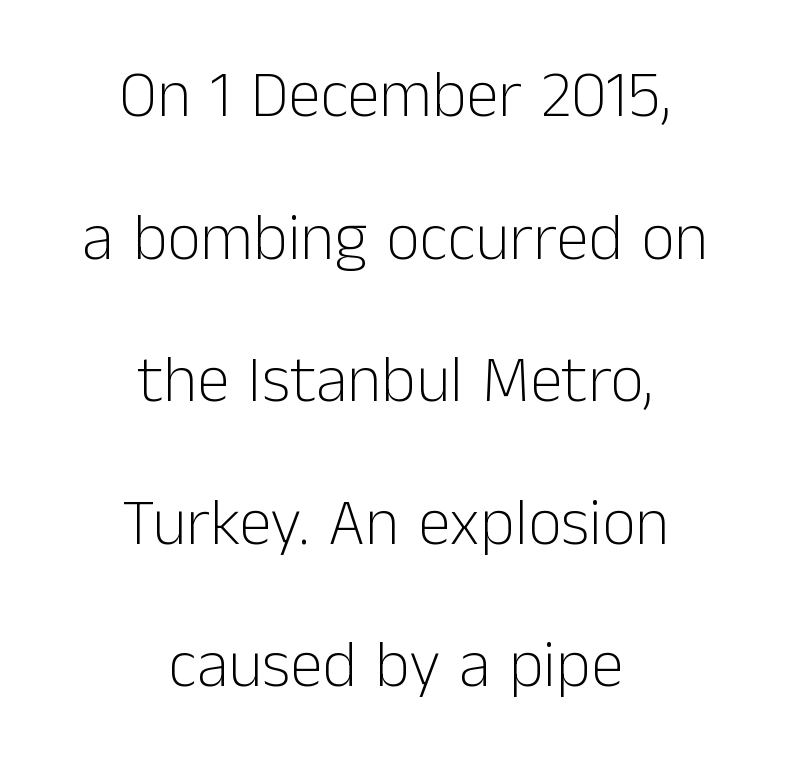
Q: Is the text bold? A: No.
Q: Is the text italic (slanted)? A: No, it is upright.
Q: Is the typeface a serif or a sans-serif typeface? A: Sans-serif.
Q: Is the text underlined? A: No.
Q: How is the paragraph aligned? A: Centered.
Q: Is the spacing between letters normal or unusually wide? A: Normal.
Q: Is the spacing between lines tight, normal or loose? A: Loose.
Q: Width (condensed, normal, or wide)? A: Normal.
Q: Stroke contrast? A: Low.
Q: x-height? A: Medium.
Q: Monospaced? A: No.
